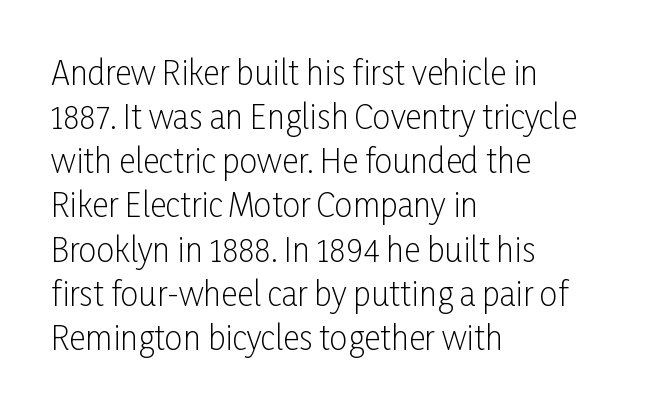
{"serif": "no", "italic": "no", "bold": "no", "weight": "light", "width": "condensed", "stroke_contrast": "low", "x_height": "medium", "monospaced": "no", "underline": "no", "align": "left", "line_spacing": "normal", "line_spacing_ratio": 1.38, "letter_spacing": "normal", "letter_spacing_em": 0.0, "glyph_px": 32}
